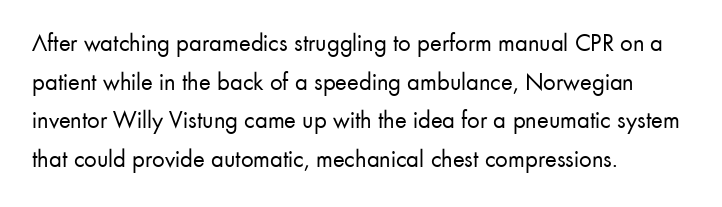
The image shows 25 px text type, upright; set left-aligned, normal line spacing (1.55x), normal letter spacing, not underlined.
